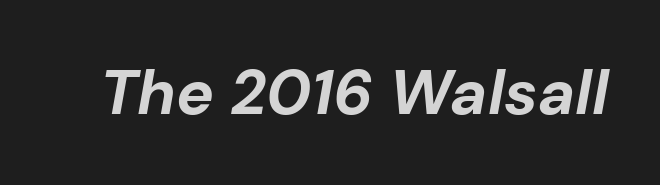
The image shows 63 px bold type, italic (leaning right); set normal letter spacing, not underlined; low stroke contrast and a medium x-height.
